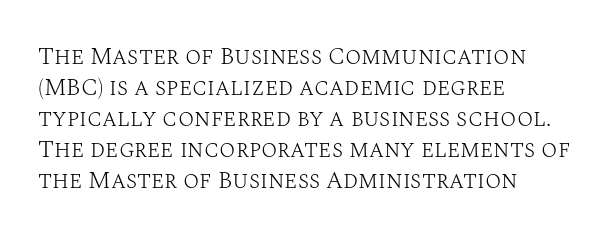
These lines keep a tight, regular rhythm from letter to letter. Notice how descenders clear the ascenders below comfortably — that's standard leading. These lines were composed using upright roman letters. One-word summary of the alignment: left. Nobody drew a line under any word here. The typesetting does not lean heavy: it is not bold.
